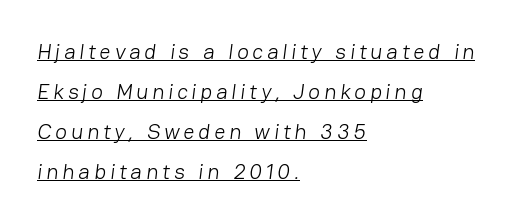
Q: Is the text bold? A: No.
Q: Is the text underlined? A: Yes.
Q: How is the paragraph aligned? A: Left-aligned.
